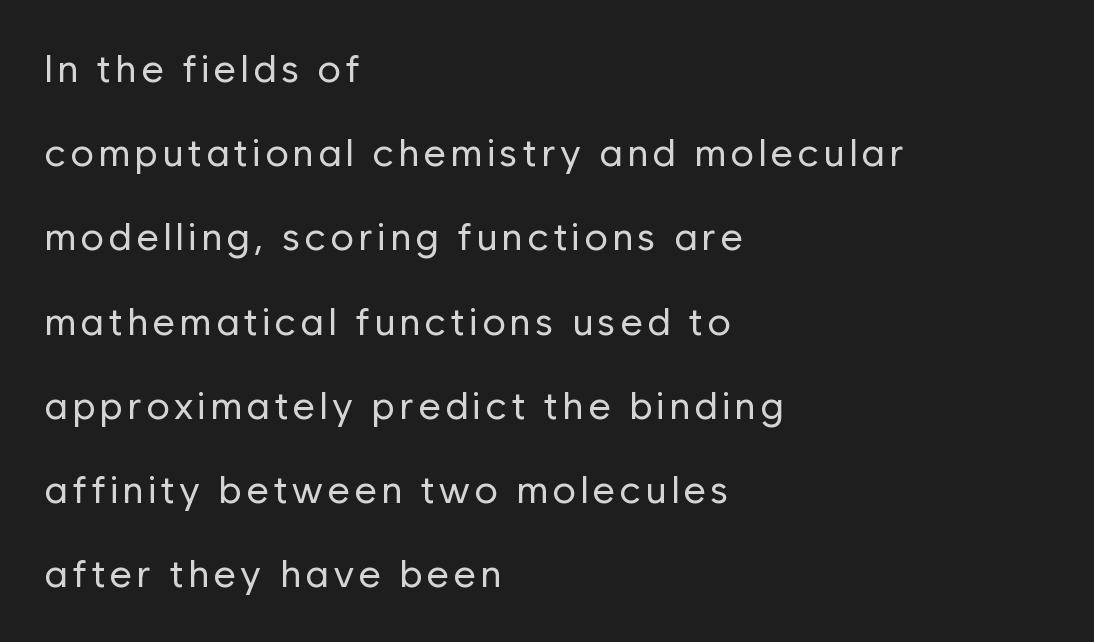
Alignment: flush left. Every stem runs plumb, perpendicular to the baseline. The face used here is proportionally spaced, like ordinary book or web type. The passage shown is typeset with a sans-serif family. The foot of each line stays bare and open. The typesetting does not lean heavy: it is not bold.
